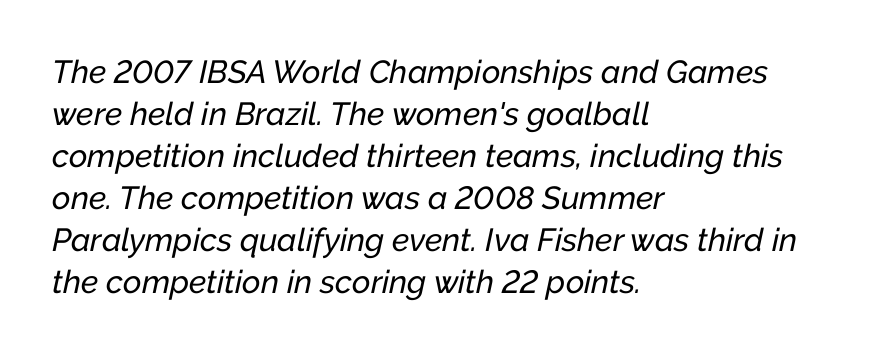
Q: Is the text italic (slanted)? A: Yes, it leans right by about 12 degrees.
Q: Is the text underlined? A: No.
Q: How is the paragraph aligned? A: Left-aligned.
Q: Is the spacing between letters normal or unusually wide? A: Normal.
Q: Is the spacing between lines tight, normal or loose? A: Normal.
Q: Width (condensed, normal, or wide)? A: Normal.
Q: Stroke contrast? A: Low.
Q: x-height? A: Medium.
Q: Monospaced? A: No.
